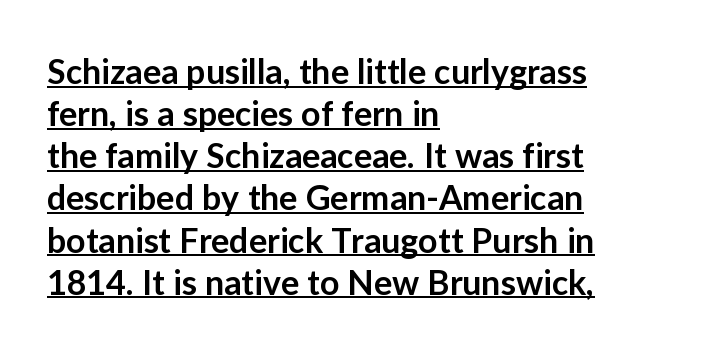
{"serif": "no", "italic": "no", "bold": "semi", "weight": "semibold", "width": "normal", "stroke_contrast": "low", "x_height": "medium", "monospaced": "no", "underline": "yes", "align": "left", "line_spacing_ratio": 1.24, "letter_spacing": "normal", "letter_spacing_em": 0.0, "glyph_px": 34}
